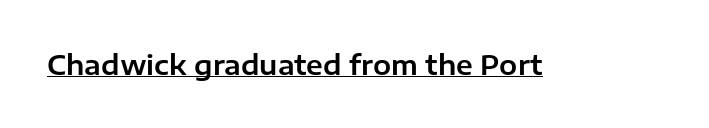
In terms of letterspacing, this is plain default setting. Ascenders rise straight up at ninety degrees. Underline: present.
